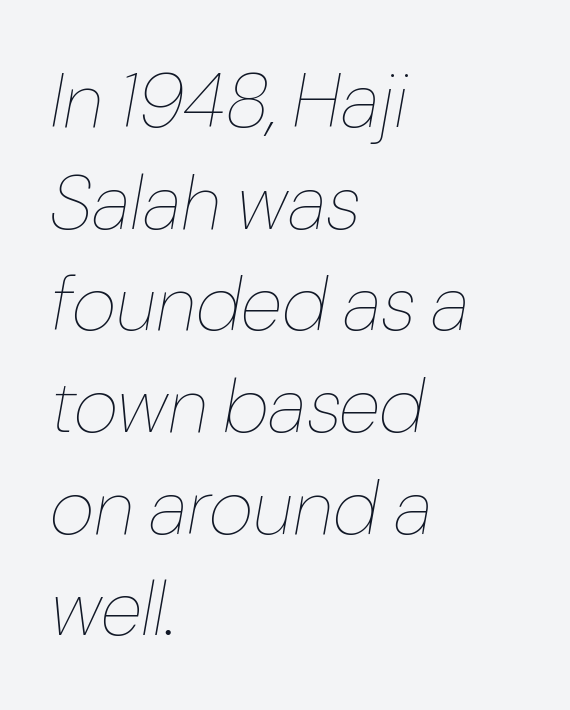
{"italic": "yes", "lean": "right", "slant_degrees": 10, "bold": "no", "weight": "thin", "width": "normal", "stroke_contrast": "low", "x_height": "medium", "monospaced": "no", "underline": "no", "align": "left", "line_spacing": "normal", "line_spacing_ratio": 1.32, "letter_spacing": "normal", "letter_spacing_em": 0.0, "glyph_px": 77}
